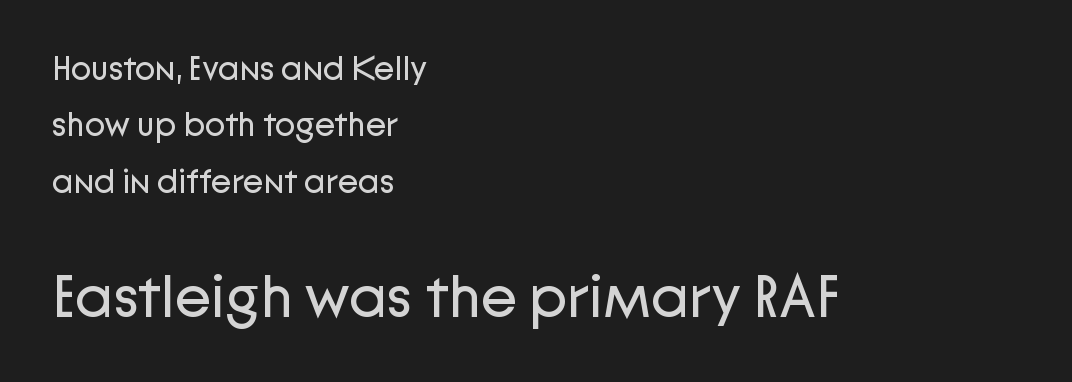
Q: Is the text bold? A: No.
Q: Is the text italic (slanted)? A: No, it is upright.
Q: Is the typeface a serif or a sans-serif typeface? A: Sans-serif.
Q: Is the text underlined? A: No.
Q: How is the paragraph aligned? A: Left-aligned.
Q: Is the spacing between letters normal or unusually wide? A: Normal.
Q: Is the spacing between lines tight, normal or loose? A: Normal.
Q: Which block of text is set in a larger size, the first (top) or the second (bottom)? A: The second (bottom) one.
Q: Width (condensed, normal, or wide)? A: Normal.
Q: Stroke contrast? A: Low.
Q: x-height? A: Medium.
Q: Monospaced? A: No.
